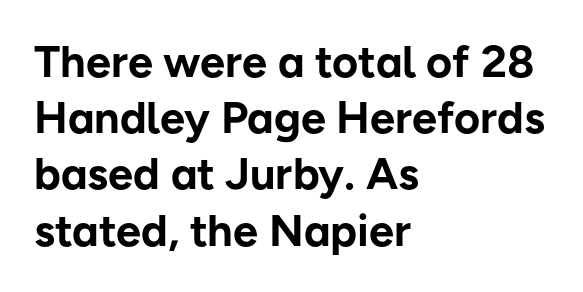
Q: Is the text bold? A: Yes.
Q: Is the text italic (slanted)? A: No, it is upright.
Q: Is the typeface a serif or a sans-serif typeface? A: Sans-serif.
Q: Is the text underlined? A: No.
Q: How is the paragraph aligned? A: Left-aligned.
Q: Is the spacing between letters normal or unusually wide? A: Normal.
Q: Is the spacing between lines tight, normal or loose? A: Normal.
Q: Width (condensed, normal, or wide)? A: Normal.
Q: Stroke contrast? A: Low.
Q: x-height? A: Medium.
Q: Monospaced? A: No.
